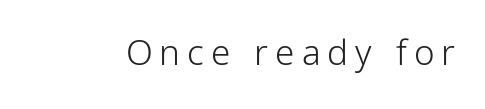
Proportional: the letters do not fall into vertical columns. The passage shown is not bold in any degree. Characters follow at a spacing far wider than the type designer built in. Every stem runs plumb, perpendicular to the baseline. Type without underlining.
